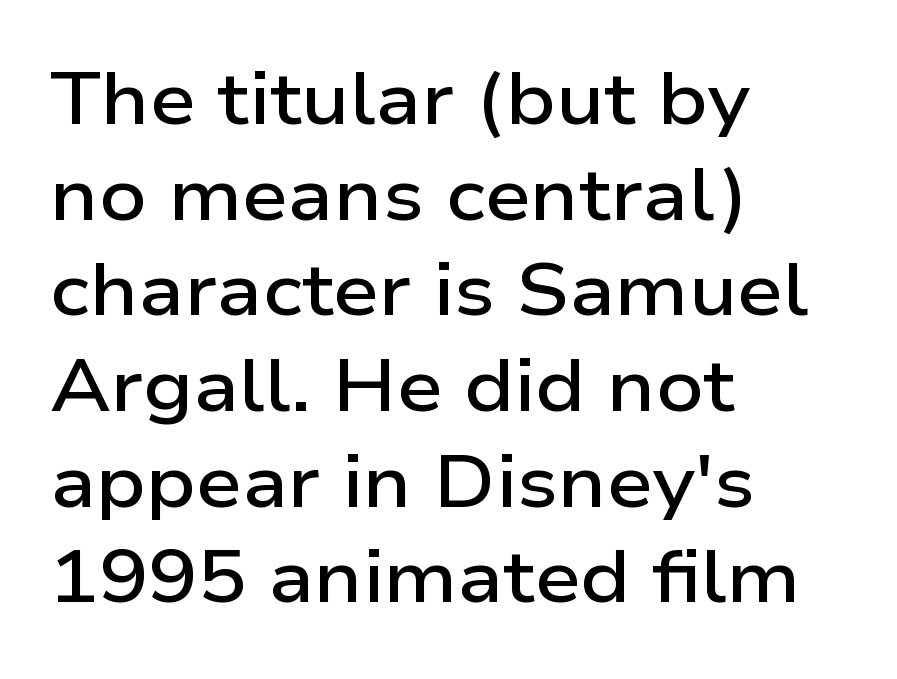
Spacing verdict: proportional, widths tailored to each character. Does the weight exceed regular? Yes, but only to semibold. The strip under each line holds only bare page. One-word summary of the alignment: left. The line texture is even and compact thanks to regular tracking.
